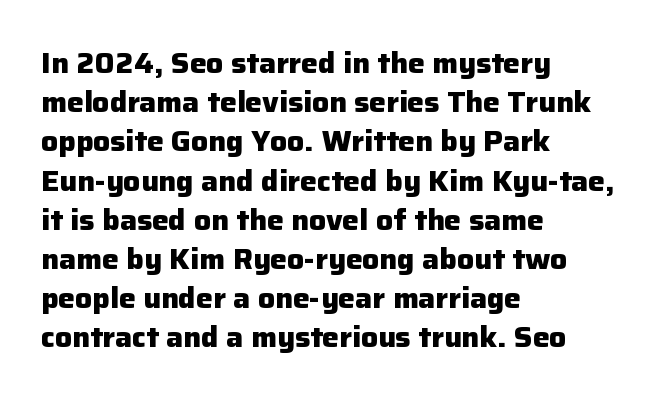
{"serif": "no", "italic": "no", "bold": "yes", "weight": "heavy", "width": "normal", "stroke_contrast": "low", "x_height": "medium", "monospaced": "no", "underline": "no", "align": "left", "line_spacing": "normal", "line_spacing_ratio": 1.4, "letter_spacing": "normal", "letter_spacing_em": 0.0, "glyph_px": 28}
